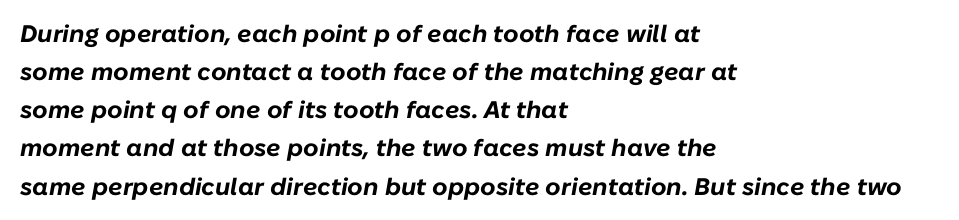
The image shows 24 px bold type, italic (leaning right); set left-aligned, normal line spacing (1.59x), normal letter spacing, not underlined.
